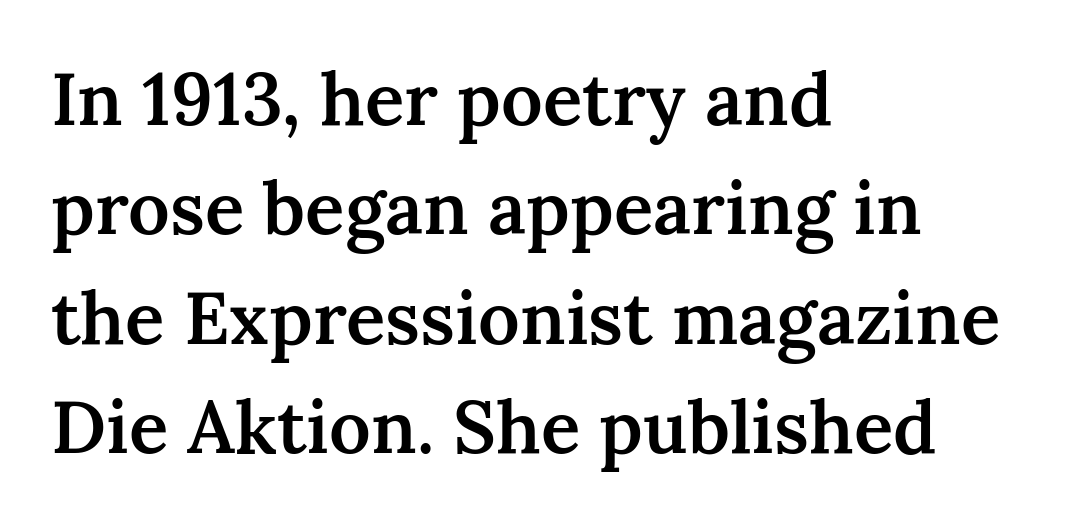
Q: Is the text bold? A: Semi-bold.
Q: Is the text italic (slanted)? A: No, it is upright.
Q: Is the typeface a serif or a sans-serif typeface? A: Serif.
Q: Is the text underlined? A: No.
Q: How is the paragraph aligned? A: Left-aligned.
Q: Is the spacing between letters normal or unusually wide? A: Normal.
Q: Is the spacing between lines tight, normal or loose? A: Normal.
Q: Width (condensed, normal, or wide)? A: Normal.
Q: Stroke contrast? A: Medium.
Q: x-height? A: Medium.
Q: Monospaced? A: No.
